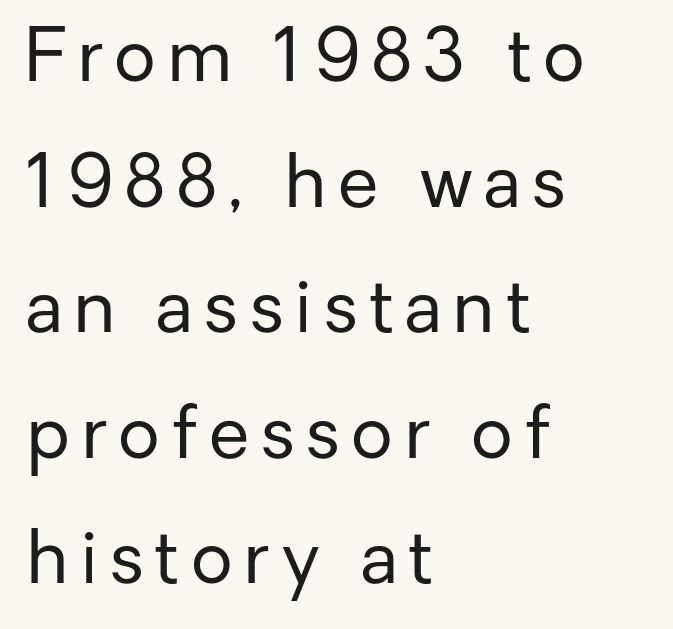
The image shows 73 px regular-weight sans-serif type, upright; set left-aligned, line spacing 1.72x, not underlined; low stroke contrast and a medium x-height.
